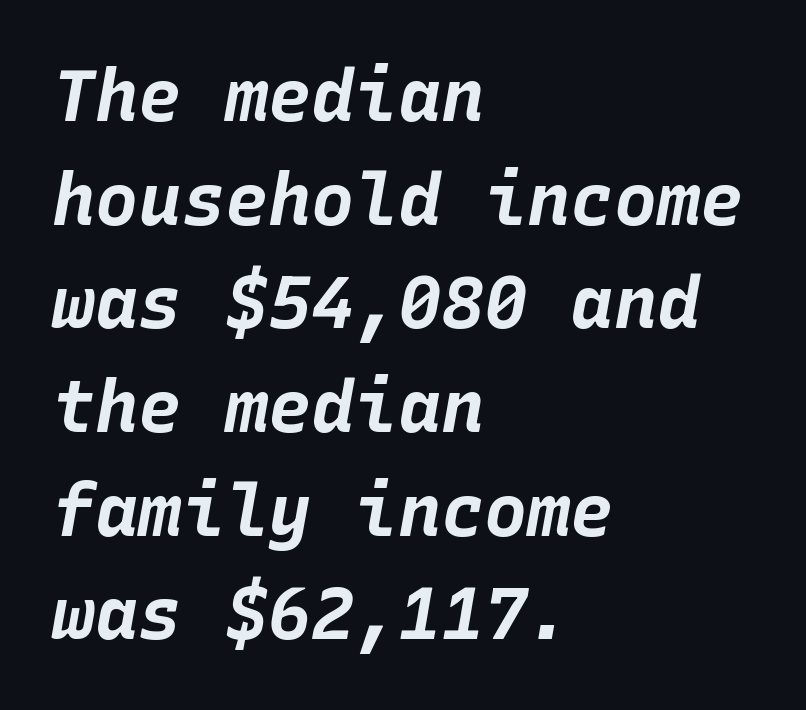
Q: Is the text bold? A: Yes.
Q: Is the text italic (slanted)? A: Yes, it leans right by about 10 degrees.
Q: Is the text underlined? A: No.
Q: How is the paragraph aligned? A: Left-aligned.
Q: Is the spacing between letters normal or unusually wide? A: Normal.
Q: Is the spacing between lines tight, normal or loose? A: Normal.
Q: Width (condensed, normal, or wide)? A: Normal.
Q: Stroke contrast? A: Low.
Q: x-height? A: Large.
Q: Monospaced? A: Yes.
